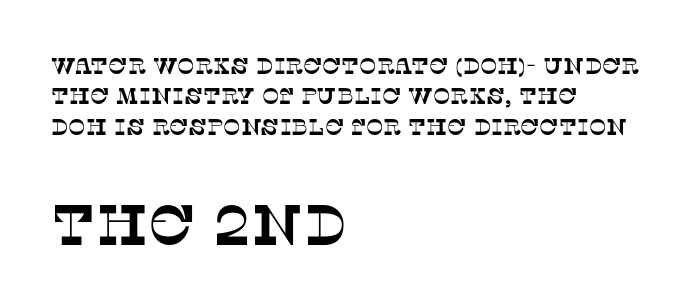
The rag falls on the right side of this text block. Here the second block reads like a headline and the first like body copy. You could call the tracking neutral — neither tight nor loose. The glyphs are unaccompanied by any horizontal stroke below them. Check where the strokes stop: tiny serifs finish them off.
